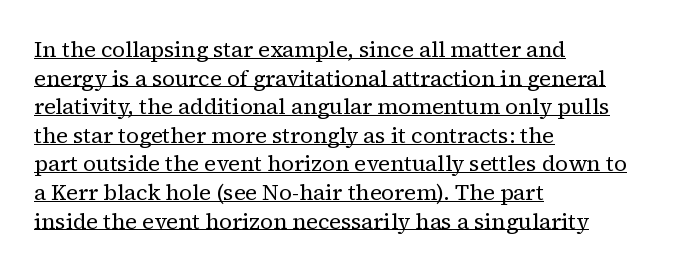
Students, observe the line beneath the letters — that is underlining. Line starts are locked; line ends wander. The vertical gap from one line to the next is medium. The lettering holds an erect, upright posture throughout. The passage shown has conventional tracking throughout. The letters look calm and open, with moderate or lighter stems.
